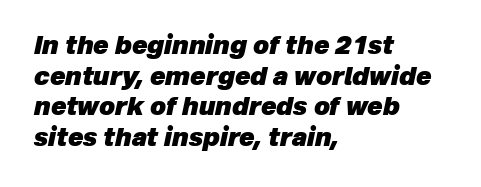
Q: Is the text bold? A: Yes.
Q: Is the text italic (slanted)? A: Yes, it leans right by about 12 degrees.
Q: Is the text underlined? A: No.
Q: How is the paragraph aligned? A: Left-aligned.
Q: Is the spacing between letters normal or unusually wide? A: Normal.
